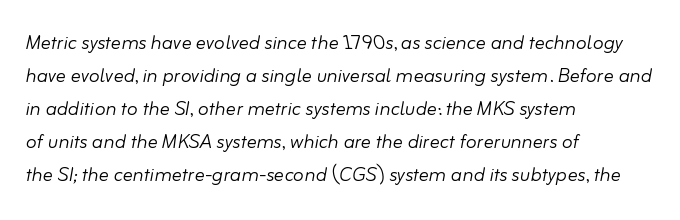
{"italic": "yes", "lean": "right", "slant_degrees": 10, "bold": "no", "underline": "no", "align": "left", "line_spacing": "normal", "line_spacing_ratio": 1.32, "letter_spacing": "normal", "letter_spacing_em": 0.0, "glyph_px": 25}
